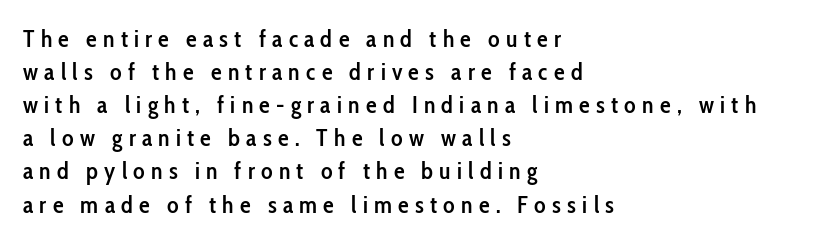
{"italic": "no", "bold": "semi", "underline": "no", "align": "left", "line_spacing": "normal", "line_spacing_ratio": 1.38, "letter_spacing": "wide", "letter_spacing_em": 0.26, "glyph_px": 24}
